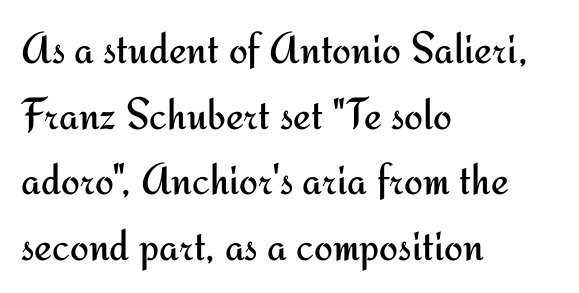
{"serif": "no", "italic": "no", "bold": "no", "weight": "regular", "width": "normal", "stroke_contrast": "medium", "x_height": "small", "monospaced": "no", "underline": "no", "align": "left", "line_spacing": "normal", "line_spacing_ratio": 1.46, "letter_spacing": "normal", "letter_spacing_em": 0.0, "glyph_px": 45}
